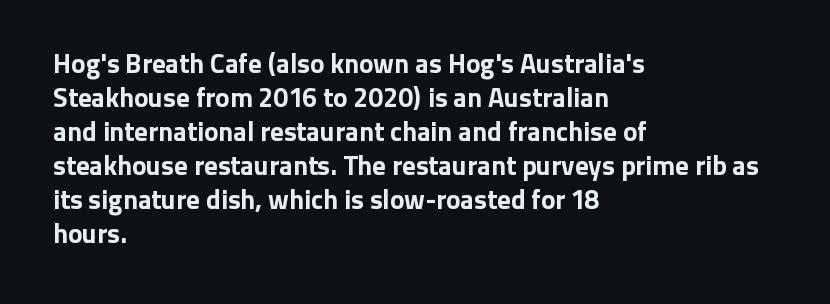
{"italic": "no", "bold": "yes", "underline": "no", "align": "left", "line_spacing": "normal", "line_spacing_ratio": 1.26, "letter_spacing": "normal", "letter_spacing_em": 0.0, "glyph_px": 27}
